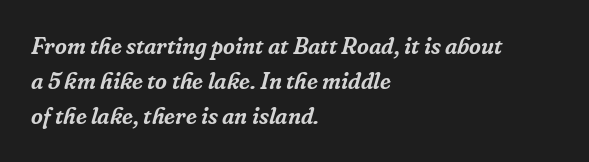
Q: Is the text italic (slanted)? A: Yes, it leans right by about 16 degrees.
Q: Is the text underlined? A: No.
Q: How is the paragraph aligned? A: Left-aligned.
Q: Is the spacing between letters normal or unusually wide? A: Normal.
Q: Is the spacing between lines tight, normal or loose? A: Normal.
